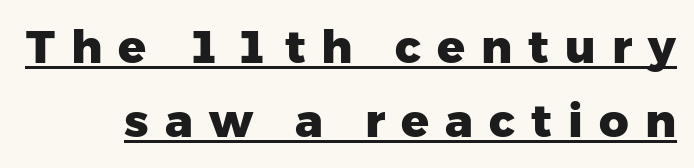
Q: Is the text bold? A: Yes.
Q: Is the text italic (slanted)? A: No, it is upright.
Q: Is the typeface a serif or a sans-serif typeface? A: Sans-serif.
Q: Is the text underlined? A: Yes.
Q: Is the spacing between letters normal or unusually wide? A: Unusually wide.
Q: Is the spacing between lines tight, normal or loose? A: Normal.
Q: Width (condensed, normal, or wide)? A: Normal.
Q: Stroke contrast? A: Low.
Q: x-height? A: Medium.
Q: Monospaced? A: No.
